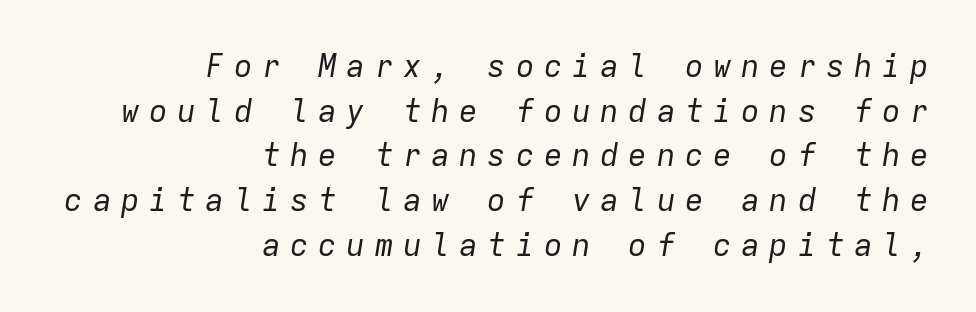
Q: Is the text bold? A: No.
Q: Is the text italic (slanted)? A: Yes, it leans right by about 9 degrees.
Q: Is the text underlined? A: No.
Q: How is the paragraph aligned? A: Right-aligned.
Q: Is the spacing between letters normal or unusually wide? A: Unusually wide.
Q: Is the spacing between lines tight, normal or loose? A: Normal.
Q: Width (condensed, normal, or wide)? A: Normal.
Q: Stroke contrast? A: Low.
Q: x-height? A: Medium.
Q: Monospaced? A: Yes.
